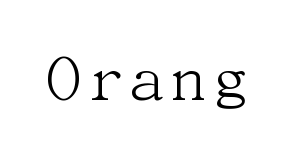
This sample uses an upright cut, with every glyph sitting square on the baseline. Short note: letters normally spaced. This reads as an unemphasized weight, regular at the heaviest. Anything drawn beneath the words? Only blank space. Small tapered or slab feet sit at the stroke ends, so this counts as serif.
